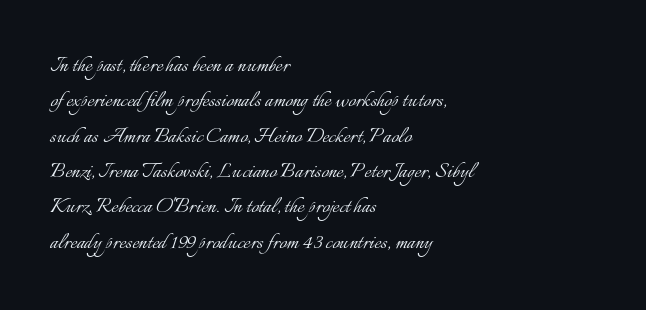
Vertically, the passage feels balanced, rows spaced as you'd expect. A bare baseline throughout the passage. Think standard paragraph weight, or any step lighter than that.
